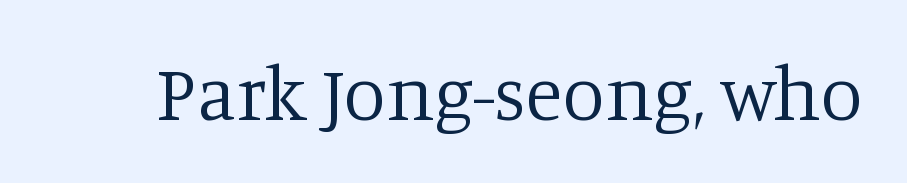
The letters look calm and open, with moderate or lighter stems. The foot of each line stays bare and open. The type family on display is of the serif kind. Varying glyph widths throughout — classic text-font behaviour. The face used here is rendered with its standard letterfit. Ordinary non-slanted type is in use.
